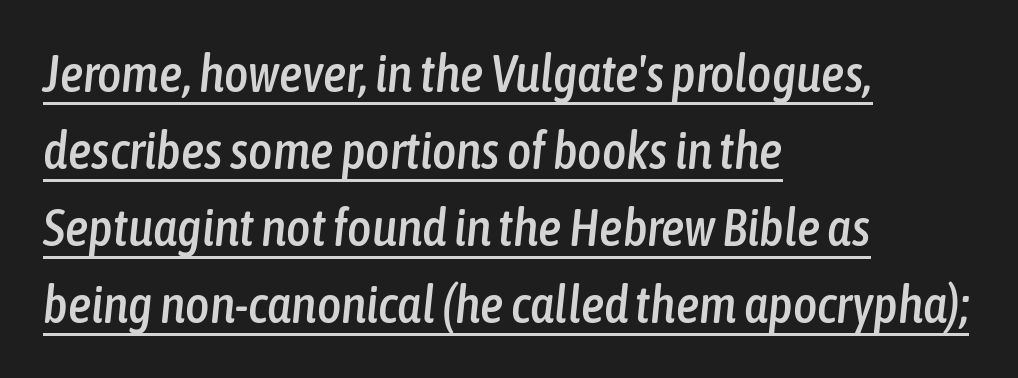
Q: Is the text italic (slanted)? A: Yes, it leans right by about 6 degrees.
Q: Is the text underlined? A: Yes.
Q: How is the paragraph aligned? A: Left-aligned.
Q: Is the spacing between letters normal or unusually wide? A: Normal.
Q: Is the spacing between lines tight, normal or loose? A: Normal.
Q: Width (condensed, normal, or wide)? A: Condensed.
Q: Stroke contrast? A: Low.
Q: x-height? A: Medium.
Q: Monospaced? A: No.
